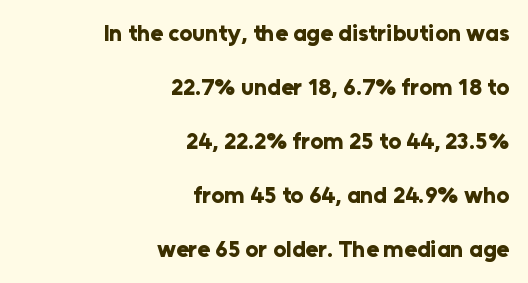
The typography opts for an upright posture over an oblique one. The letters sit at their default tracking, neither squeezed nor spread. What weight is shown? A full bold with thick strokes. Unmarked baselines from the first word to the last. Each line ends at the same right margin while the left side varies. The designer dialed line spacing up above the default.
